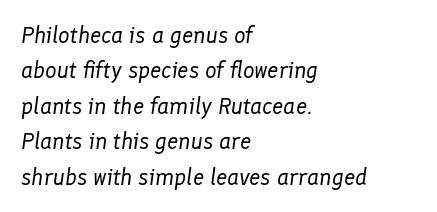
Q: Is the text bold? A: No.
Q: Is the text italic (slanted)? A: Yes, it leans right by about 8 degrees.
Q: Is the text underlined? A: No.
Q: How is the paragraph aligned? A: Left-aligned.
Q: Is the spacing between letters normal or unusually wide? A: Normal.
Q: Is the spacing between lines tight, normal or loose? A: Normal.
